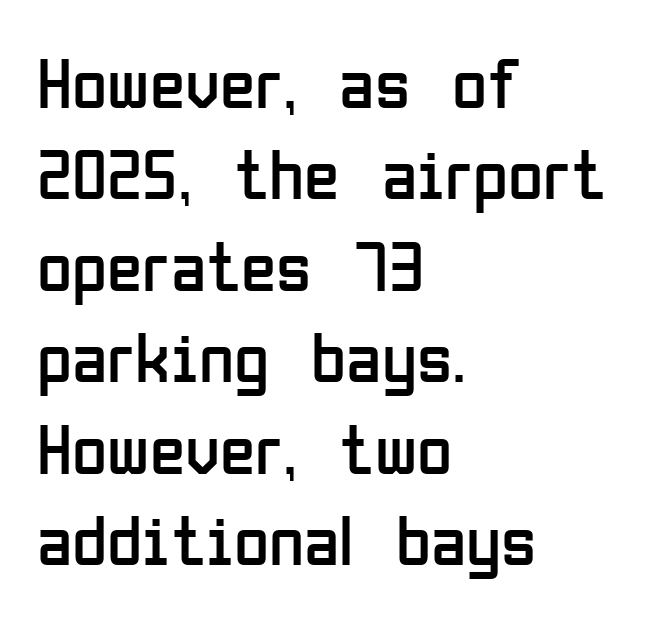
Q: Is the text bold? A: No.
Q: Is the text italic (slanted)? A: No, it is upright.
Q: Is the typeface a serif or a sans-serif typeface? A: Sans-serif.
Q: Is the text underlined? A: No.
Q: How is the paragraph aligned? A: Left-aligned.
Q: Is the spacing between letters normal or unusually wide? A: Normal.
Q: Is the spacing between lines tight, normal or loose? A: Normal.
Q: Width (condensed, normal, or wide)? A: Condensed.
Q: Stroke contrast? A: Low.
Q: x-height? A: Medium.
Q: Monospaced? A: No.
